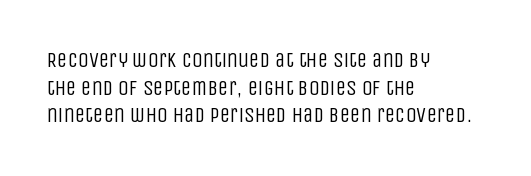
Q: Is the text bold? A: No.
Q: Is the text italic (slanted)? A: No, it is upright.
Q: Is the text underlined? A: No.
Q: How is the paragraph aligned? A: Left-aligned.
Q: Is the spacing between letters normal or unusually wide? A: Normal.
Q: Is the spacing between lines tight, normal or loose? A: Normal.
